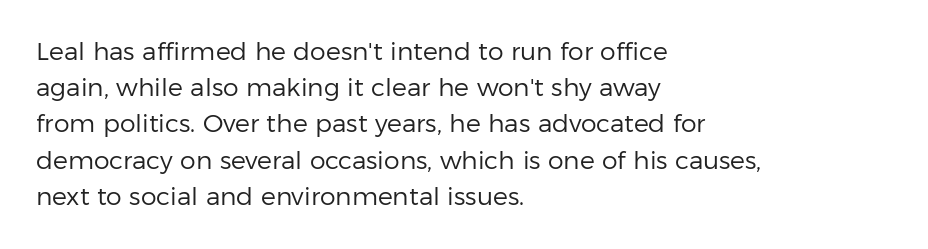
{"italic": "no", "bold": "no", "underline": "no", "align": "left", "line_spacing": "normal", "line_spacing_ratio": 1.45, "letter_spacing": "normal", "letter_spacing_em": 0.0, "glyph_px": 25}
